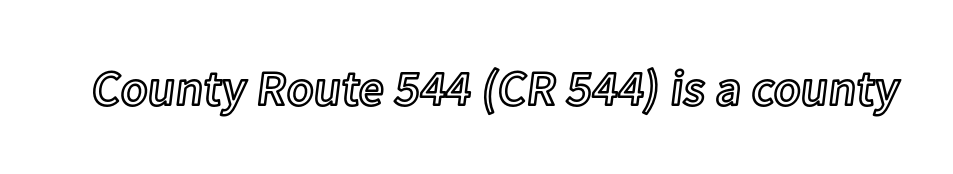
Q: Is the text italic (slanted)? A: Yes.
Q: Is the text underlined? A: No.
Q: Is the spacing between letters normal or unusually wide? A: Normal.
Q: Width (condensed, normal, or wide)? A: Normal.
Q: x-height? A: Medium.
Q: Monospaced? A: No.
